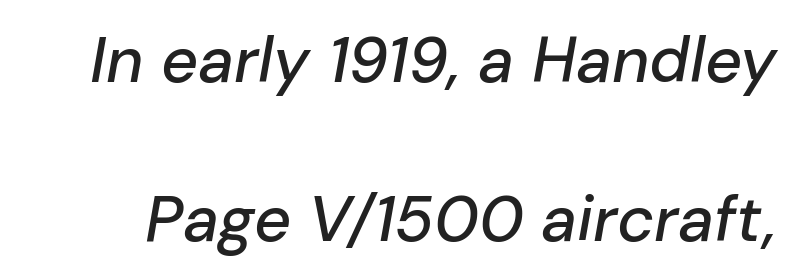
Q: Is the text italic (slanted)? A: Yes, it leans right by about 10 degrees.
Q: Is the text underlined? A: No.
Q: Is the spacing between letters normal or unusually wide? A: Normal.
Q: Is the spacing between lines tight, normal or loose? A: Loose.
Q: Width (condensed, normal, or wide)? A: Normal.
Q: Stroke contrast? A: Low.
Q: x-height? A: Medium.
Q: Monospaced? A: No.
